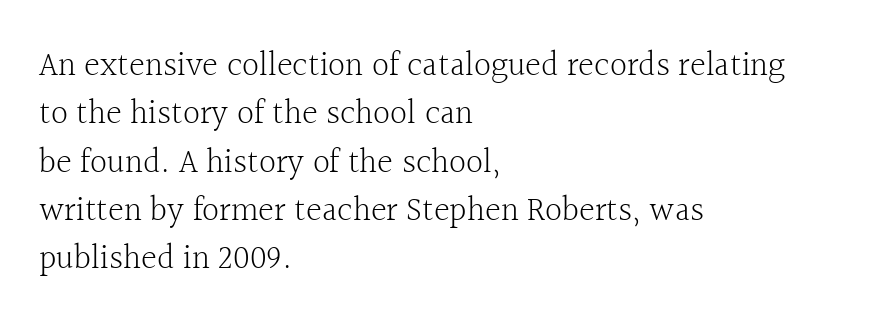
Varying glyph widths throughout — classic text-font behaviour. Serif or sans? Serif — the stroke terminals have little feet. Unmarked baselines from the first word to the last. The rows are spaced the way most documents space them. The paragraph shown leans on its left margin. The letters sit at their default tracking, neither squeezed nor spread.
